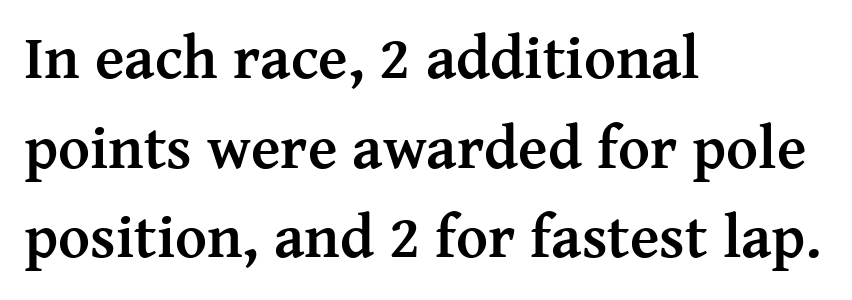
The image shows 61 px semibold serif type, upright; set left-aligned, normal line spacing (1.47x), normal letter spacing, not underlined; medium stroke contrast and a medium x-height.
